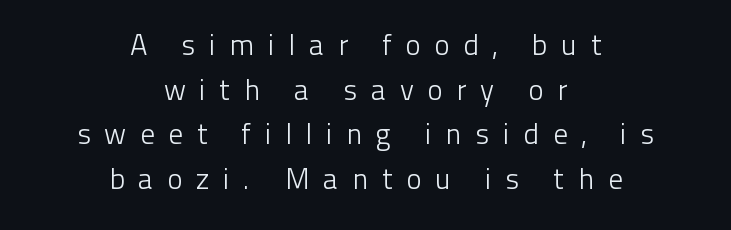
Q: Is the text bold? A: No.
Q: Is the text italic (slanted)? A: No, it is upright.
Q: Is the typeface a serif or a sans-serif typeface? A: Sans-serif.
Q: Is the text underlined? A: No.
Q: How is the paragraph aligned? A: Centered.
Q: Is the spacing between letters normal or unusually wide? A: Unusually wide.
Q: Is the spacing between lines tight, normal or loose? A: Normal.
Q: Width (condensed, normal, or wide)? A: Normal.
Q: Stroke contrast? A: Low.
Q: x-height? A: Medium.
Q: Monospaced? A: No.
